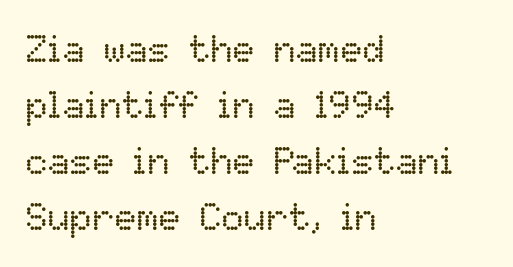
The image shows 37 px regular-weight type, upright; set left-aligned, normal line spacing (1.51x), normal letter spacing, not underlined; low stroke contrast and a medium x-height.
